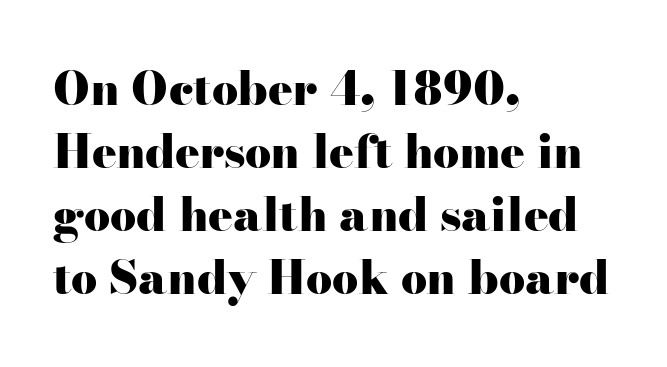
The letters stand straight up with perfectly vertical stems. Tracking here is standard; glyphs follow each other at the usual distance. Just letters on the line, the space beneath them empty. Line beginnings align vertically; line endings do not. Rows of type keep a routine distance in the vertical direction.
